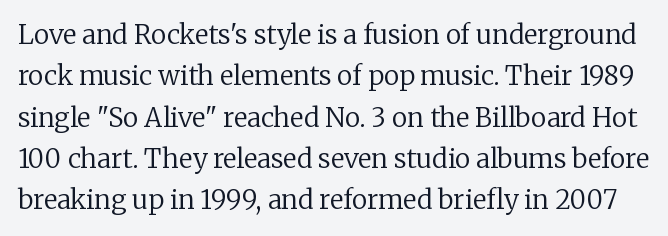
Q: Is the text bold? A: No.
Q: Is the text italic (slanted)? A: No, it is upright.
Q: Is the text underlined? A: No.
Q: Is the spacing between letters normal or unusually wide? A: Normal.
Q: Is the spacing between lines tight, normal or loose? A: Normal.
